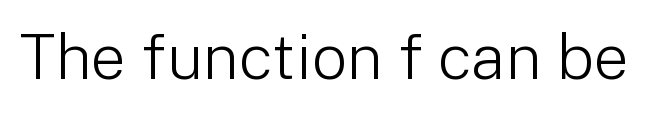
Q: Is the text bold? A: No.
Q: Is the text italic (slanted)? A: No, it is upright.
Q: Is the typeface a serif or a sans-serif typeface? A: Sans-serif.
Q: Is the text underlined? A: No.
Q: Is the spacing between letters normal or unusually wide? A: Normal.
Q: Width (condensed, normal, or wide)? A: Normal.
Q: Stroke contrast? A: Low.
Q: x-height? A: Medium.
Q: Monospaced? A: No.
